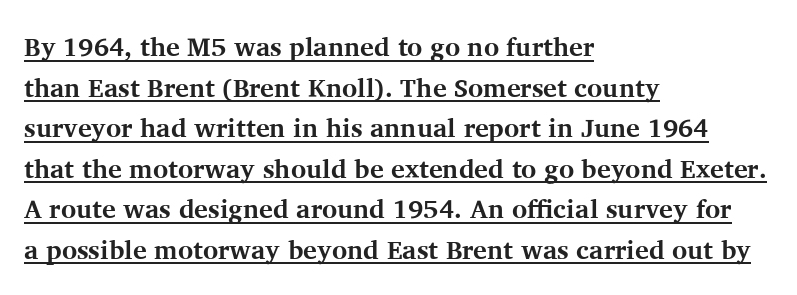
The font is running at its bold setting. The glyphs are accompanied by a horizontal stroke just below them. Quick note: interline space is typical. Italic? Not at all — the glyphs are vertical. Look at the tracking — it's just the regular setting, nothing added. Line starts are locked; line ends wander.
